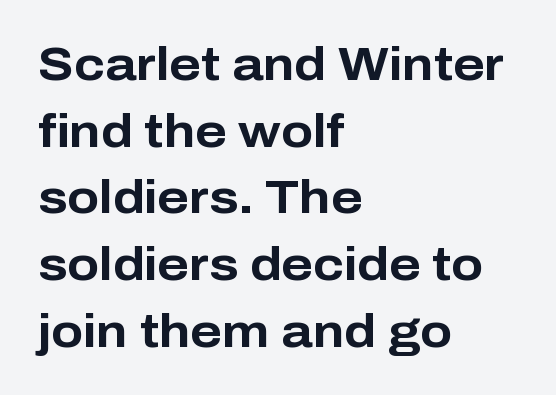
Default kerning and tracking; the words read as compact shapes. Reading down the column, the eye jumps a familiar distance to each next line. Posture: vertical. The rendering anchors every line to the left-hand side. Its strokes are broad and dark, the hallmark of bold type.
